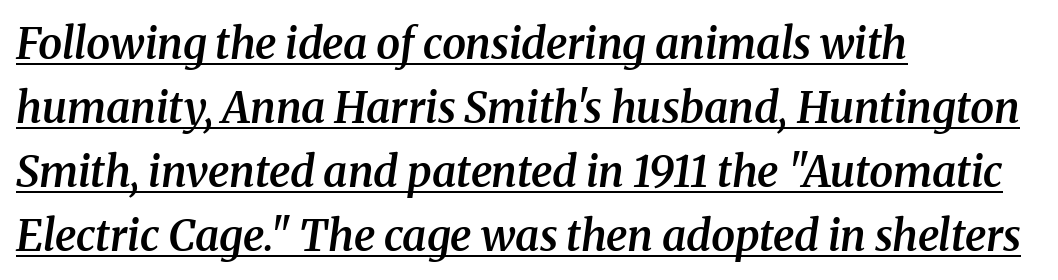
Line beginnings align vertically; line endings do not. Notice how the stems are inclined rather than vertical — that's the hallmark of italics. The block of text has a typical density, with ordinary space between rows. Little horizontal feet cap the strokes, marking this as serif type. Summary of weight: moderately heavy, a semibold. Students, observe the line beneath the letters — that is underlining.
